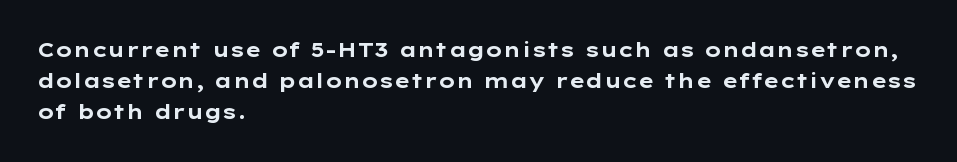
The image shows 20 px bold type, upright; set left-aligned, normal line spacing (1.56x), normal letter spacing, not underlined.
